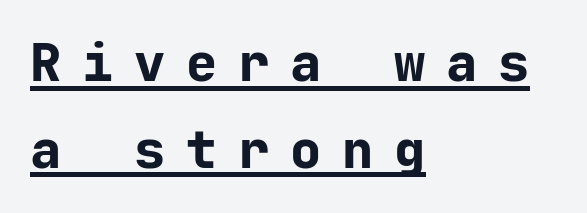
The image shows 52 px bold sans-serif type, upright, monospaced; set left-aligned, normal line spacing (1.67x), unusually wide letter spacing (+0.4 em), underlined; low stroke contrast and a medium x-height.
